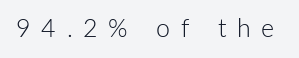
The image shows 25 px text type, upright; set unusually wide letter spacing (+0.43 em), not underlined.
